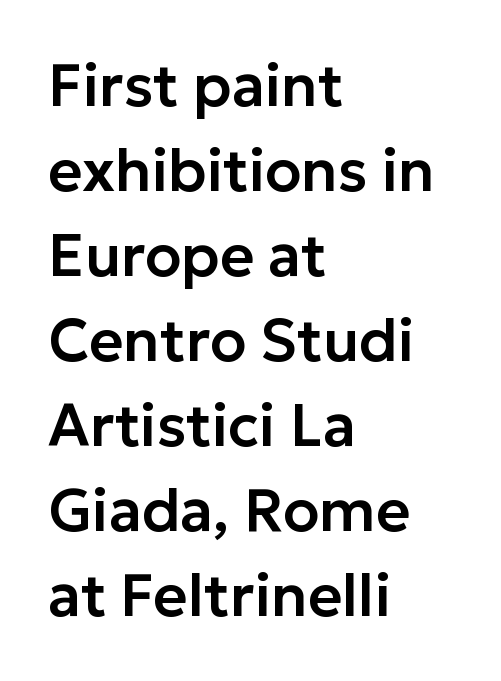
This is the regular roman posture of the typeface. To sum up the face: it is a sans, with no serifs. Here the designer chose a conventional face with non-uniform glyph widths. Compared with a centered layout, this one pins lines to the left instead. Horizontal bands of white between lines are of average thickness.
